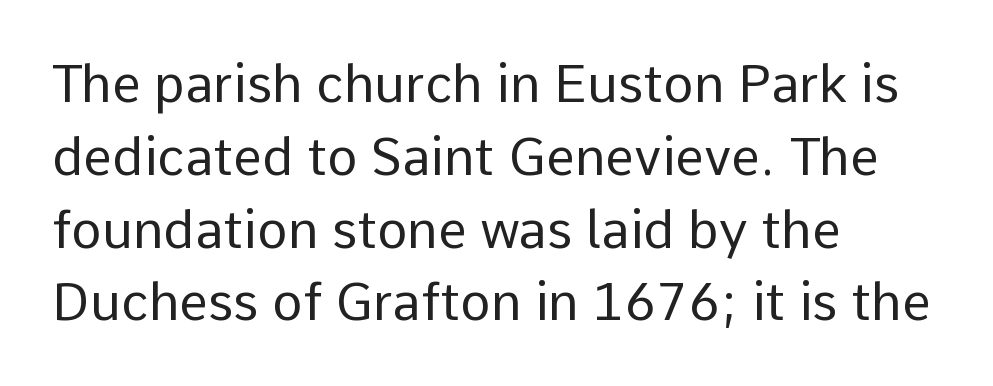
{"serif": "no", "italic": "no", "bold": "no", "weight": "regular", "width": "normal", "stroke_contrast": "low", "x_height": "medium", "monospaced": "no", "underline": "no", "align": "left", "line_spacing": "normal", "line_spacing_ratio": 1.4, "letter_spacing": "normal", "letter_spacing_em": 0.0, "glyph_px": 52}
